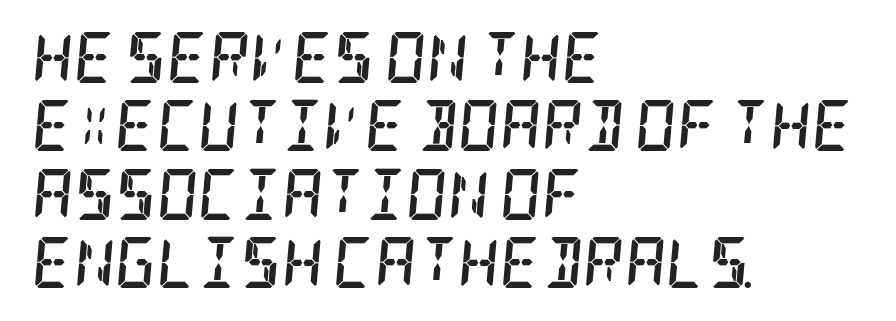
One-word summary of the alignment: left. Standard letterfit; no display-style spreading of the glyphs. The passage shown leans; its letterforms are oblique. Compared with typical paragraphs, the rows here are spaced about the same.
